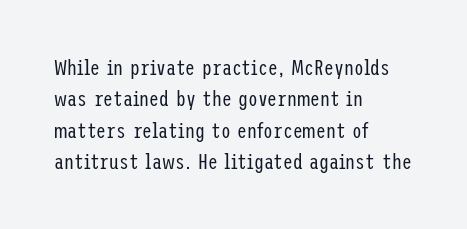
The line-height multiplier appears to be the usual default. The ragged edge is on the right, which tells us the setting is flush left. A typesetter would mark this as roman, not italic. This sample uses plain, unmodified letter spacing. No letter is thick-stroked: the sample isn't bold.
